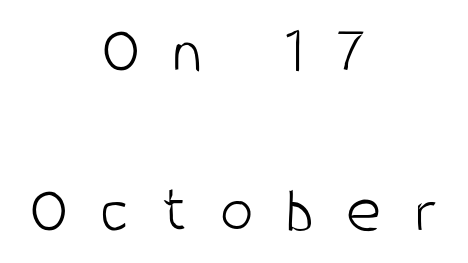
Letterform terminals end flat and unadorned throughout the passage. How are the letters spaced? Widely, with obvious added tracking. Horizontally, the lines are justified to the midpoint only. Compared with a typical body face, this is equally light or lighter still.
